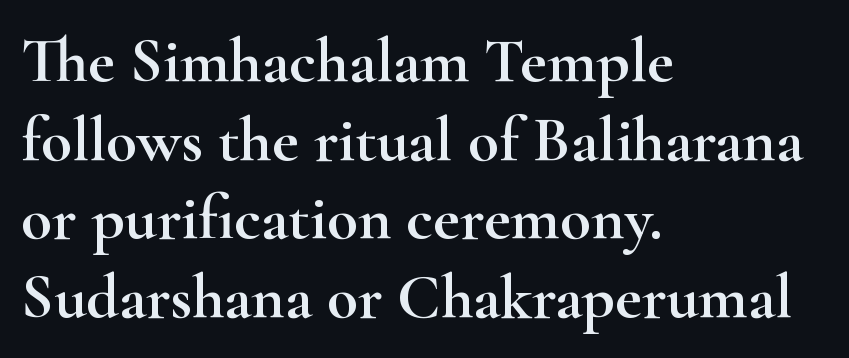
Nobody touched the tracking dial on this one. Clear beneath every line of the passage. This sample uses an upright cut, with every glyph sitting square on the baseline. Small tapered or slab feet sit at the stroke ends, so this counts as serif. Compared with a centered layout, this one pins lines to the left instead.
